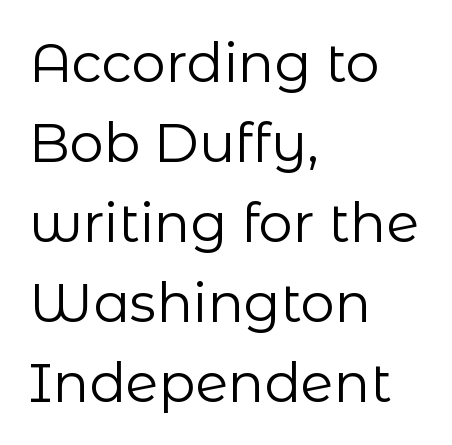
The rendering uses natural spacing where letterforms have individual widths. Between one letter and the next there's only the usual sliver of space. The face looks like a standard text weight, possibly lighter. The type family on display is of the sans-serif kind. Interline gaps are of average width in this sample.
